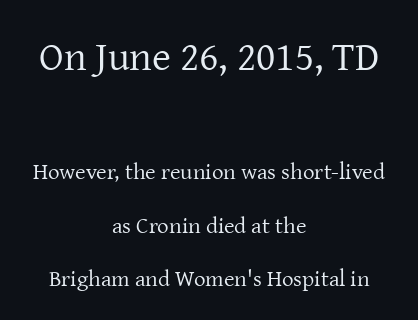
{"serif": "yes", "italic": "no", "bold": "no", "weight": "regular", "width": "normal", "stroke_contrast": "low", "x_height": "medium", "monospaced": "no", "underline": "no", "align": "center", "line_spacing": "loose", "line_spacing_ratio": 2.34, "letter_spacing": "normal", "letter_spacing_em": 0.0, "larger_block": "first", "size_ratio": 1.78, "glyph_px": 41}
